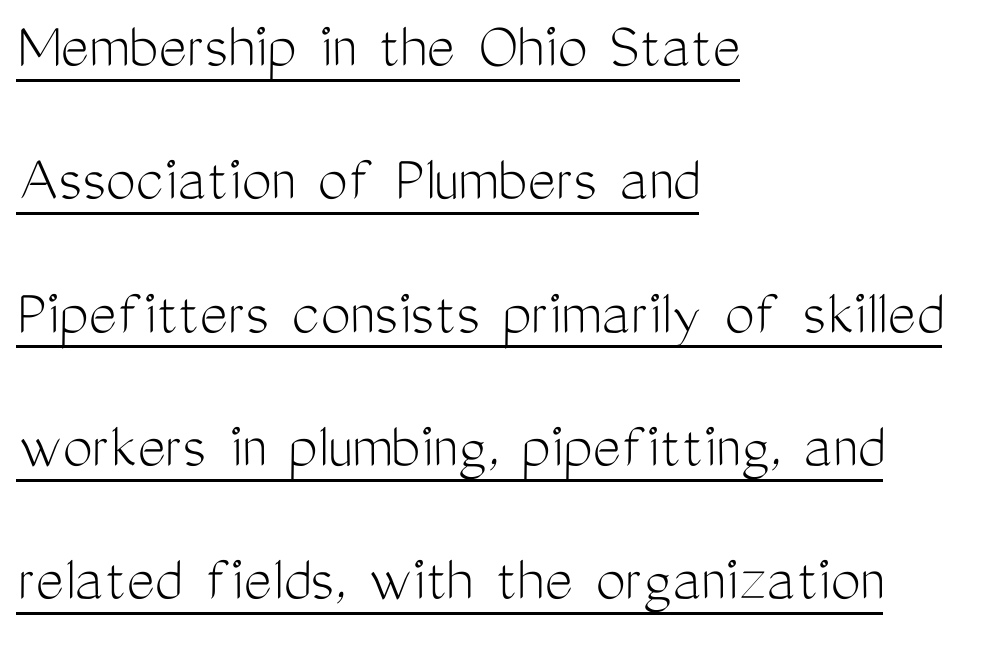
Q: Is the text bold? A: No.
Q: Is the text italic (slanted)? A: No, it is upright.
Q: Is the typeface a serif or a sans-serif typeface? A: Sans-serif.
Q: Is the text underlined? A: Yes.
Q: How is the paragraph aligned? A: Left-aligned.
Q: Is the spacing between letters normal or unusually wide? A: Normal.
Q: Is the spacing between lines tight, normal or loose? A: Loose.
Q: Width (condensed, normal, or wide)? A: Condensed.
Q: Stroke contrast? A: Medium.
Q: x-height? A: Medium.
Q: Monospaced? A: No.
